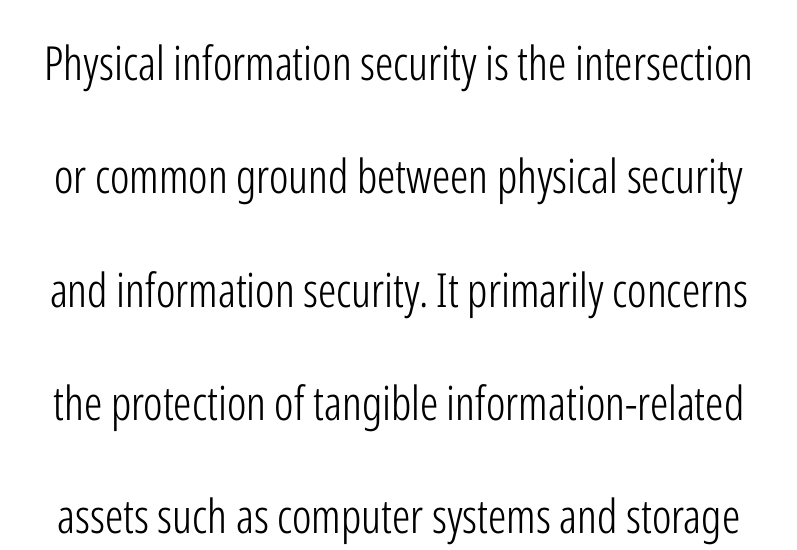
{"serif": "no", "italic": "no", "bold": "no", "weight": "light", "width": "condensed", "stroke_contrast": "low", "x_height": "medium", "monospaced": "no", "underline": "no", "line_spacing": "loose", "line_spacing_ratio": 2.41, "letter_spacing": "normal", "letter_spacing_em": 0.0, "glyph_px": 47}
